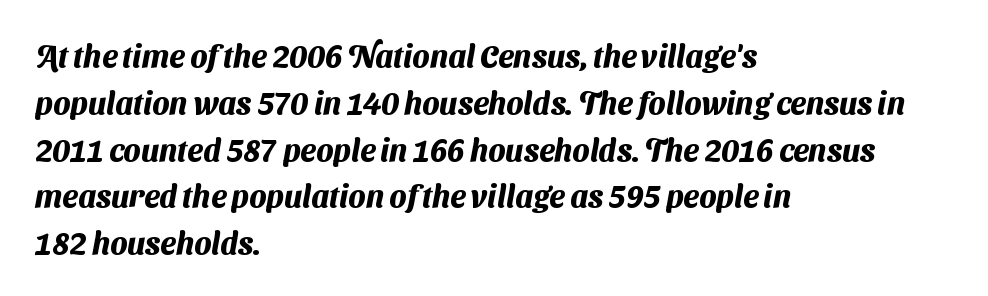
The image shows 31 px heavy sans-serif type; set left-aligned, normal line spacing (1.51x), normal letter spacing, not underlined; medium stroke contrast and a medium x-height.
